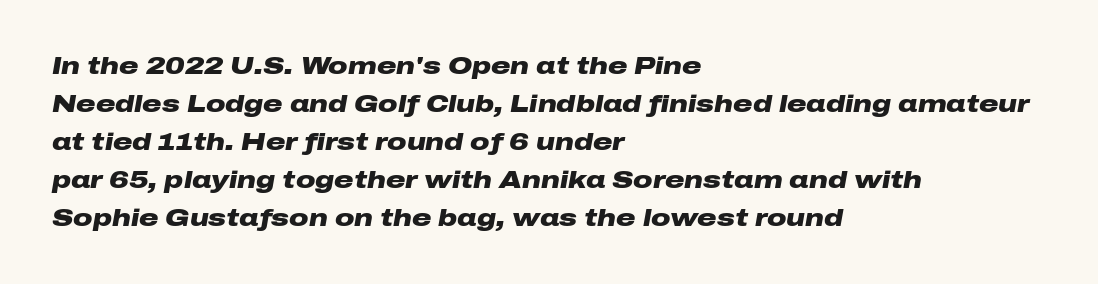
The image shows 24 px bold type, italic (leaning right); set left-aligned, normal line spacing (1.58x), normal letter spacing, not underlined.
